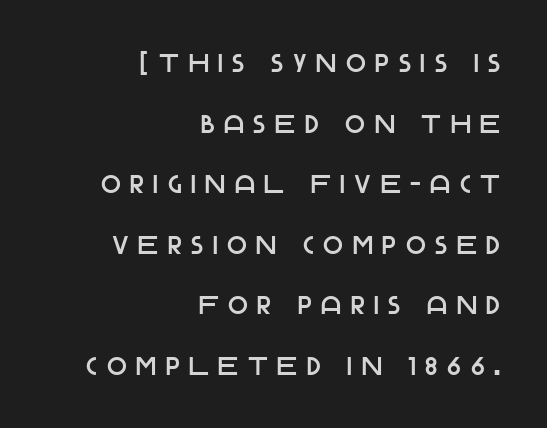
{"italic": "no", "underline": "no", "align": "right", "line_spacing": "loose", "line_spacing_ratio": 2.33, "letter_spacing": "wide", "letter_spacing_em": 0.37, "glyph_px": 26}
